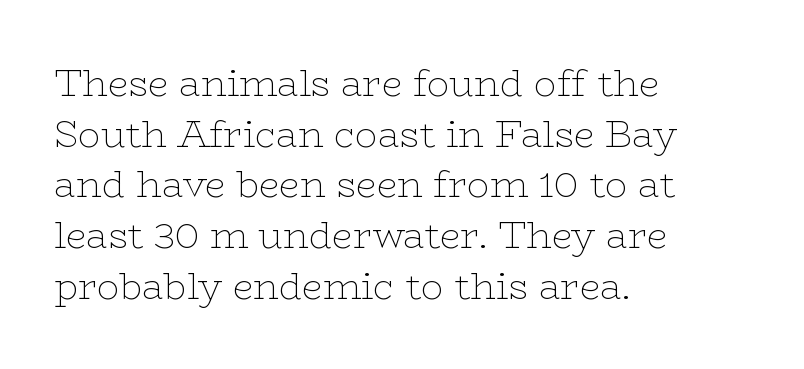
The image shows 37 px thin, wide serif type, upright; set left-aligned, normal line spacing (1.37x), normal letter spacing, not underlined; low stroke contrast and a medium x-height.
